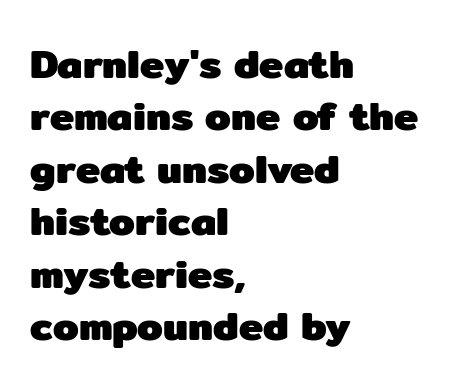
The image shows 41 px heavy sans-serif type, upright; set left-aligned, normal line spacing (1.28x), normal letter spacing, not underlined; low stroke contrast and a medium x-height.
